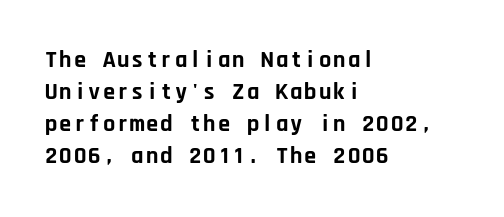
Heavy-handed strokes throughout: this text is bold. Ordinary non-slanted type is in use. The text block is weighted toward the left margin, trailing off unevenly rightward. Students, observe: this is what conventionally led text looks like. Students, note that the glyphs here touch the page at normal intervals. The words here are not underlined.
